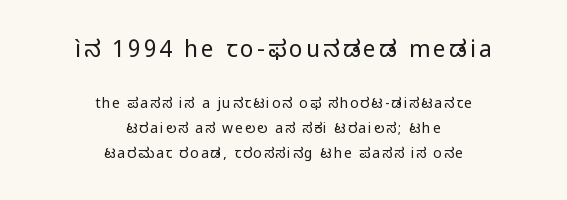
Q: Is the text bold? A: No.
Q: Is the text italic (slanted)? A: No, it is upright.
Q: Is the text underlined? A: No.
Q: How is the paragraph aligned? A: Centered.
Q: Which block of text is set in a larger size, the first (top) or the second (bottom)? A: The first (top) one.
